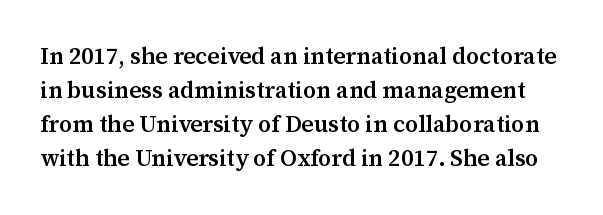
Q: Is the text bold? A: Semi-bold.
Q: Is the text italic (slanted)? A: No, it is upright.
Q: Is the text underlined? A: No.
Q: Is the spacing between letters normal or unusually wide? A: Normal.
Q: Is the spacing between lines tight, normal or loose? A: Normal.
